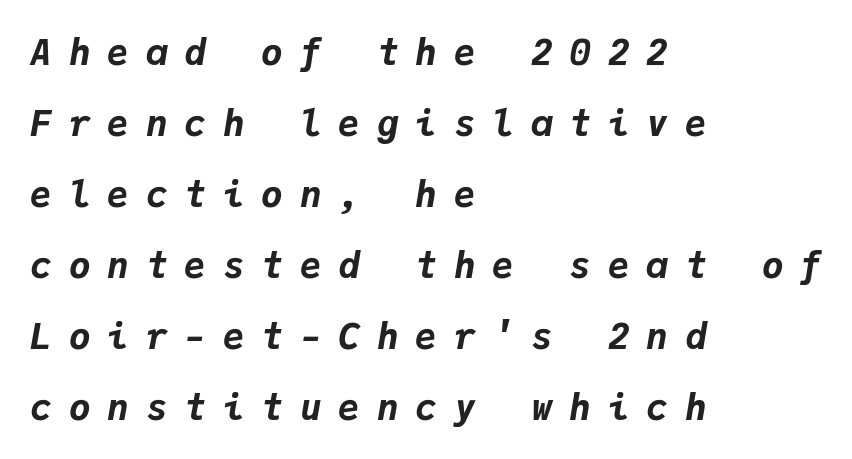
{"italic": "yes", "lean": "right", "slant_degrees": 9, "bold": "yes", "weight": "bold", "width": "normal", "stroke_contrast": "low", "x_height": "medium", "monospaced": "yes", "underline": "no", "align": "left", "line_spacing": "loose", "line_spacing_ratio": 1.97, "letter_spacing": "wide", "letter_spacing_em": 0.47, "glyph_px": 36}
